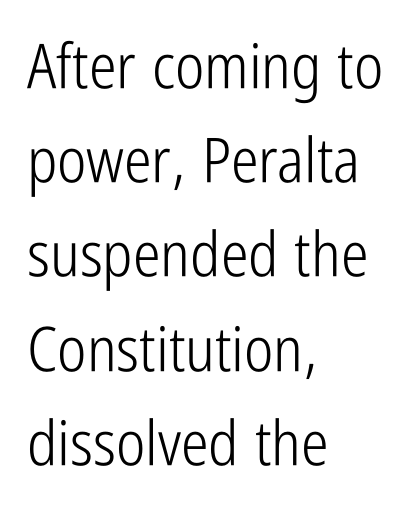
Q: Is the text bold? A: No.
Q: Is the text italic (slanted)? A: No, it is upright.
Q: Is the typeface a serif or a sans-serif typeface? A: Sans-serif.
Q: Is the text underlined? A: No.
Q: How is the paragraph aligned? A: Left-aligned.
Q: Is the spacing between letters normal or unusually wide? A: Normal.
Q: Is the spacing between lines tight, normal or loose? A: Normal.
Q: Width (condensed, normal, or wide)? A: Condensed.
Q: Stroke contrast? A: Low.
Q: x-height? A: Medium.
Q: Monospaced? A: No.
